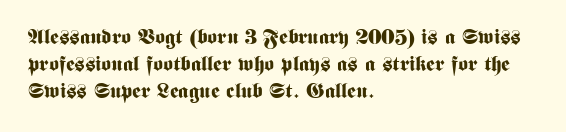
The image shows 21 px bold type, upright; set left-aligned, normal line spacing (1.29x), normal letter spacing, not underlined.
